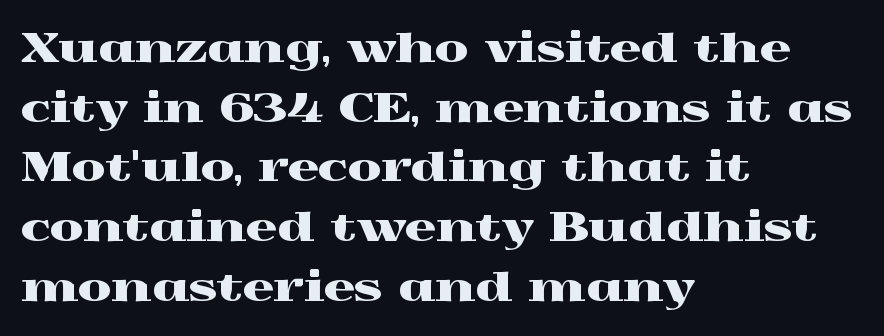
Q: Is the text italic (slanted)? A: No, it is upright.
Q: Is the typeface a serif or a sans-serif typeface? A: Serif.
Q: Is the text underlined? A: No.
Q: How is the paragraph aligned? A: Left-aligned.
Q: Is the spacing between letters normal or unusually wide? A: Normal.
Q: Is the spacing between lines tight, normal or loose? A: Normal.
Q: Width (condensed, normal, or wide)? A: Wide.
Q: x-height? A: Medium.
Q: Monospaced? A: No.
